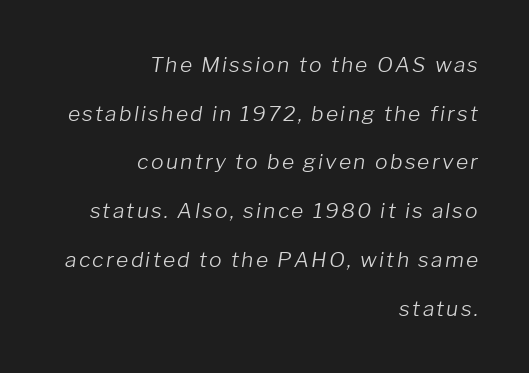
All the whitespace from short lines collects on the left. The passage shown leans; its letterforms are oblique. The string is rendered with underlining switched off. This is not heavy type; no bold has been used. Each new line begins a long way beneath the previous one.
